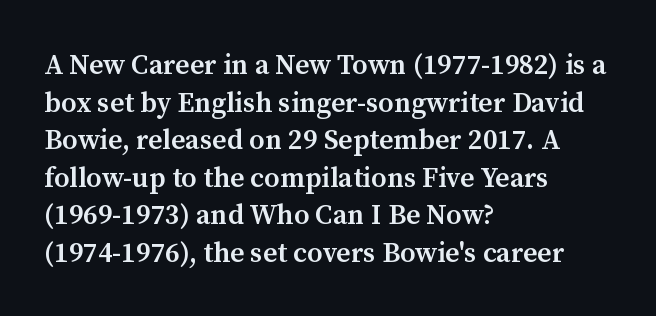
The zone under the glyphs is completely vacant. Is the block centered? No — it sits flush against the left margin. Normally led — the rows are evenly, conventionally spaced. The strokes are fattened partway — semibold, not bold. Compared with typical body copy, the letter spacing here is the same.
